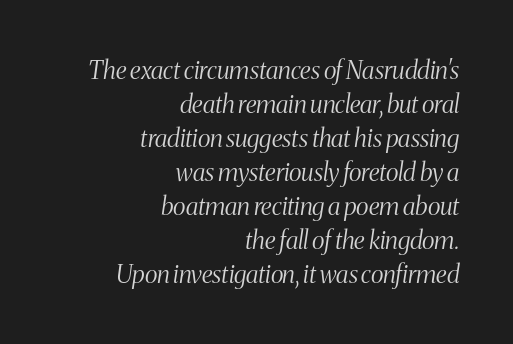
{"italic": "yes", "lean": "right", "slant_degrees": 8, "bold": "no", "underline": "no", "align": "right", "line_spacing": "normal", "line_spacing_ratio": 1.36, "letter_spacing": "normal", "letter_spacing_em": 0.0, "glyph_px": 25}
